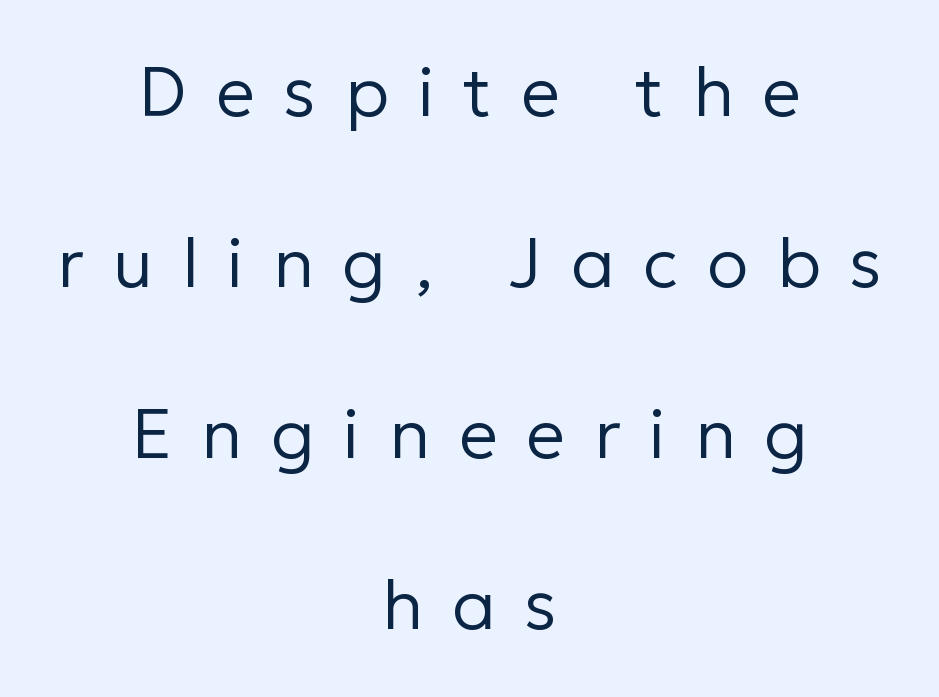
{"serif": "no", "italic": "no", "bold": "no", "weight": "regular", "width": "normal", "stroke_contrast": "low", "x_height": "medium", "monospaced": "no", "underline": "no", "align": "center", "line_spacing": "loose", "line_spacing_ratio": 2.48, "letter_spacing": "wide", "letter_spacing_em": 0.42, "glyph_px": 69}
